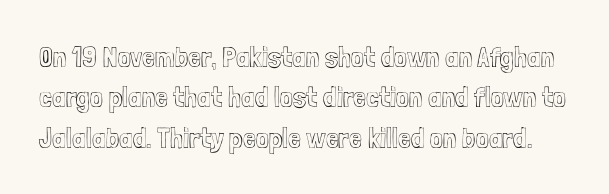
Q: Is the text italic (slanted)? A: No, it is upright.
Q: Is the text underlined? A: No.
Q: Is the spacing between letters normal or unusually wide? A: Normal.
Q: Is the spacing between lines tight, normal or loose? A: Normal.
Q: Width (condensed, normal, or wide)? A: Condensed.
Q: x-height? A: Medium.
Q: Monospaced? A: No.
